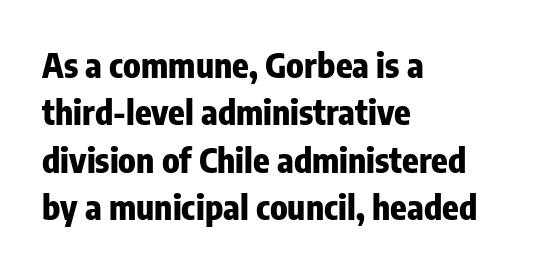
Does the lettering tilt? It doesn't — this is upright. The rendering shows plain stroke endings on the letterforms — a sans-serif design. This sample keeps an unexceptional amount of space between lines. Weight: bold. Letters rest on an invisible, unmarked baseline.
